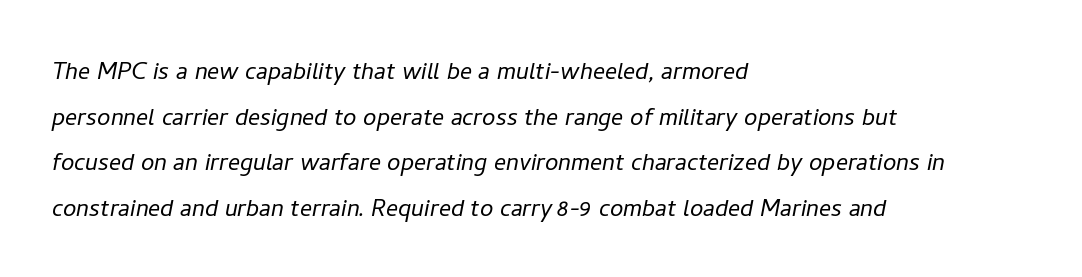
Q: Is the text bold? A: No.
Q: Is the text italic (slanted)? A: Yes, it leans right by about 11 degrees.
Q: Is the text underlined? A: No.
Q: How is the paragraph aligned? A: Left-aligned.
Q: Is the spacing between letters normal or unusually wide? A: Normal.
Q: Is the spacing between lines tight, normal or loose? A: Normal.
Q: Width (condensed, normal, or wide)? A: Normal.
Q: Stroke contrast? A: Low.
Q: x-height? A: Medium.
Q: Monospaced? A: No.
